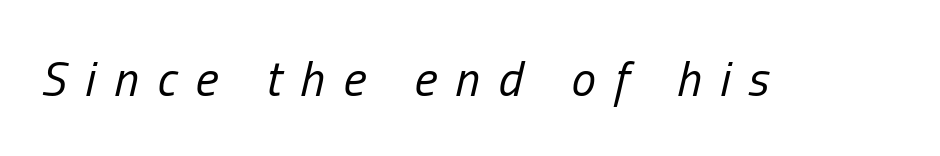
Q: Is the text bold? A: No.
Q: Is the text italic (slanted)? A: Yes, it leans right by about 13 degrees.
Q: Is the text underlined? A: No.
Q: Is the spacing between letters normal or unusually wide? A: Unusually wide.
Q: Width (condensed, normal, or wide)? A: Condensed.
Q: Stroke contrast? A: Low.
Q: x-height? A: Medium.
Q: Monospaced? A: No.
